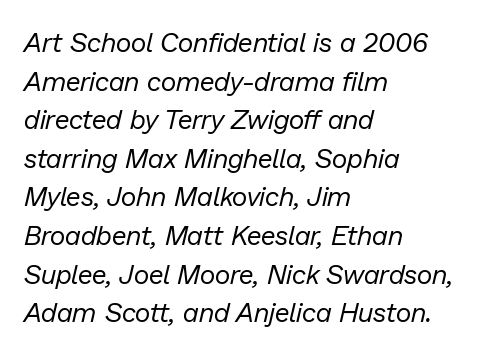
{"italic": "yes", "lean": "right", "slant_degrees": 13, "bold": "no", "underline": "no", "align": "left", "line_spacing": "normal", "line_spacing_ratio": 1.43, "letter_spacing": "normal", "letter_spacing_em": 0.0, "glyph_px": 27}
